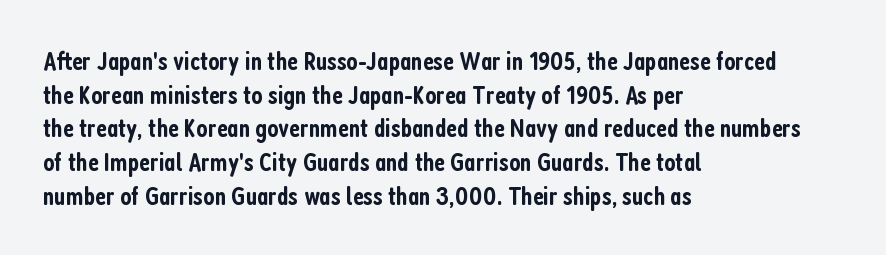
{"italic": "no", "bold": "semi", "underline": "no", "align": "left", "line_spacing": "normal", "line_spacing_ratio": 1.25, "letter_spacing": "normal", "letter_spacing_em": 0.0, "glyph_px": 27}
